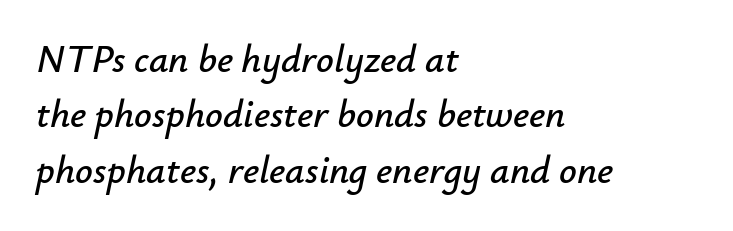
Is the block centered? No — it sits flush against the left margin. Designer's note — italics engaged. A typesetter would call this proportional, since set widths differ per character. Check the space under the baseline: it is left empty.
